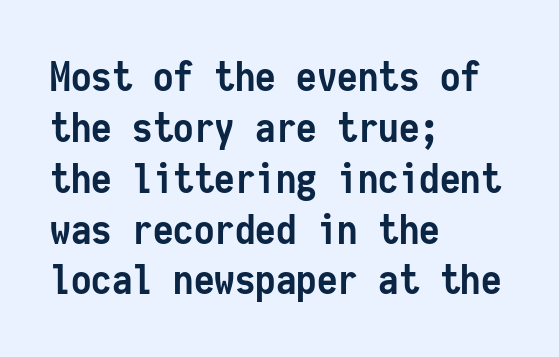
Q: Is the text bold? A: Yes.
Q: Is the text italic (slanted)? A: No, it is upright.
Q: Is the typeface a serif or a sans-serif typeface? A: Sans-serif.
Q: Is the text underlined? A: No.
Q: How is the paragraph aligned? A: Left-aligned.
Q: Is the spacing between letters normal or unusually wide? A: Normal.
Q: Width (condensed, normal, or wide)? A: Condensed.
Q: Stroke contrast? A: Low.
Q: x-height? A: Medium.
Q: Monospaced? A: Yes.
